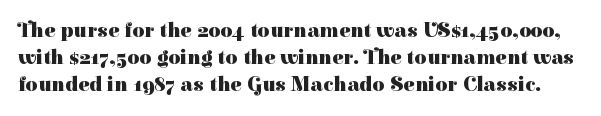
The image shows 21 px bold type, upright; set normal line spacing (1.29x), normal letter spacing, not underlined.
